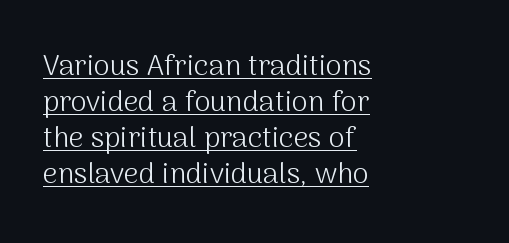
The image shows 29 px light sans-serif type, upright; set left-aligned, line spacing 1.24x, normal letter spacing, underlined; medium stroke contrast and a medium x-height.
